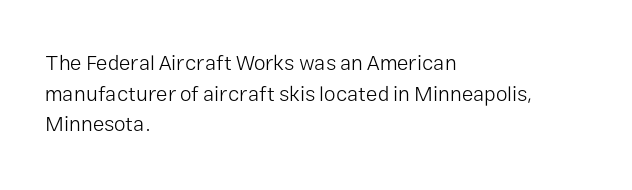
{"italic": "no", "bold": "no", "underline": "no", "align": "left", "line_spacing": "normal", "line_spacing_ratio": 1.46, "letter_spacing": "normal", "letter_spacing_em": 0.0, "glyph_px": 21}
